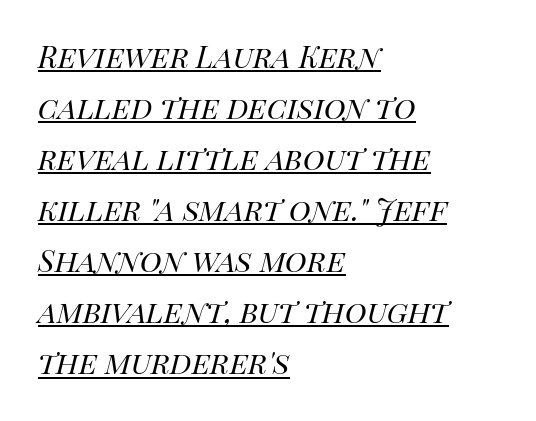
{"italic": "yes", "lean": "right", "slant_degrees": 14, "bold": "no", "weight": "regular", "width": "normal", "stroke_contrast": "high", "x_height": "large", "monospaced": "no", "underline": "yes", "align": "left", "line_spacing": "normal", "line_spacing_ratio": 1.38, "letter_spacing": "normal", "letter_spacing_em": 0.0, "glyph_px": 37}
